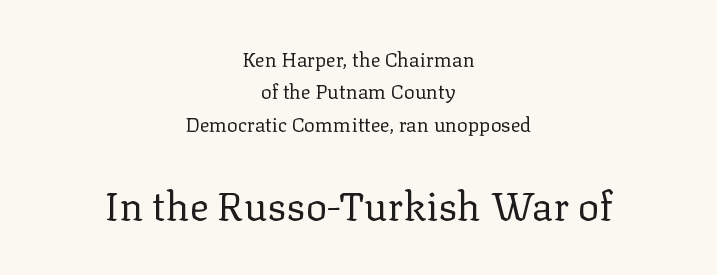
Character widths vary here, with narrow letters taking less room than wide ones. The following chunk of copy outweighs the initial chunk in type size. Vertical spacing — default. These lines stack symmetrically, like a column narrowing and widening about its center. The type is set solid horizontally, with unmodified tracking. Unlike a clean sans, this face finishes its strokes with serifs.
